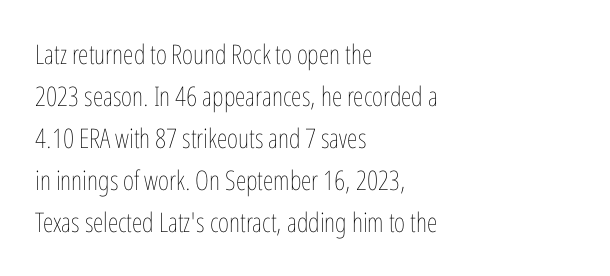
The image shows 27 px text type, upright; set left-aligned, normal line spacing (1.56x), normal letter spacing, not underlined.
